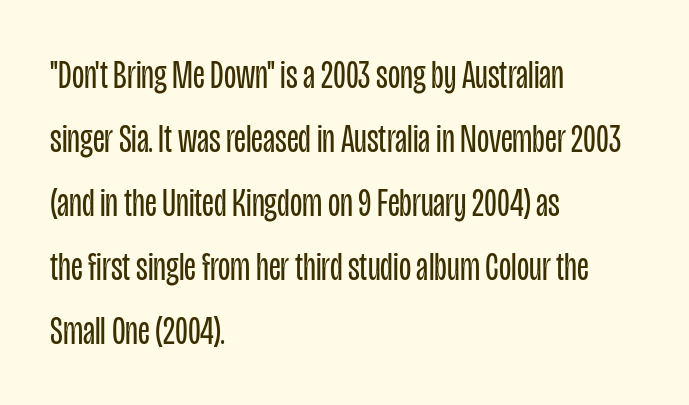
The image shows 40 px regular-weight, condensed sans-serif type, upright; set left-aligned, normal line spacing (1.6x), normal letter spacing, not underlined; low stroke contrast and a large x-height.
